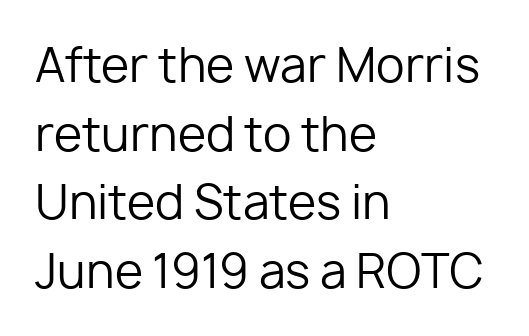
These lines keep a tight, regular rhythm from letter to letter. No word sits above an underline. The font sits on the lighter half of the weight spectrum, regular included. The rows are spaced the way most documents space them. The paragraph shown leans on its left margin.
